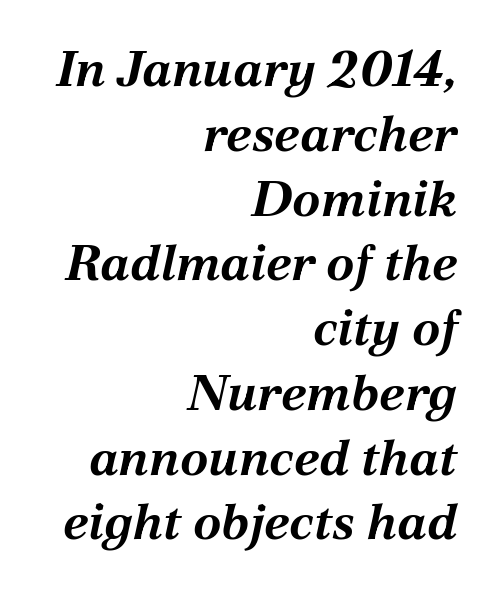
The image shows 51 px bold type, italic (leaning right); set right-aligned, normal line spacing (1.27x), normal letter spacing, not underlined; medium stroke contrast and a medium x-height.
